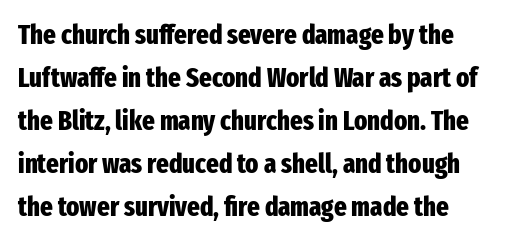
The image shows 27 px bold type, upright; set normal line spacing (1.59x), normal letter spacing, not underlined.
